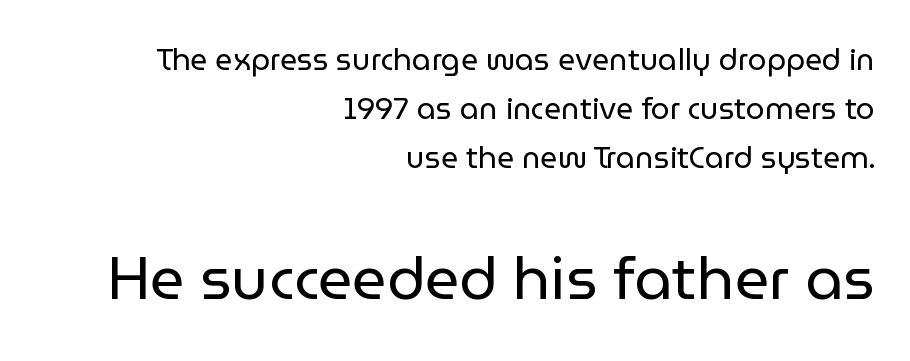
The image shows 60 px regular-weight sans-serif type, upright; set right-aligned, normal line spacing (1.63x), normal letter spacing, not underlined; the second (bottom) block is 2.0x larger; low stroke contrast and a medium x-height.
